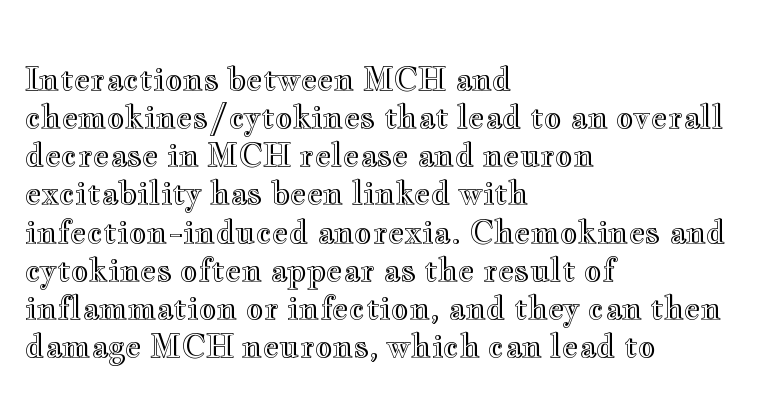
The image shows 31 px wide type, upright; set left-aligned, line spacing 1.23x, normal letter spacing, not underlined; a small x-height.
